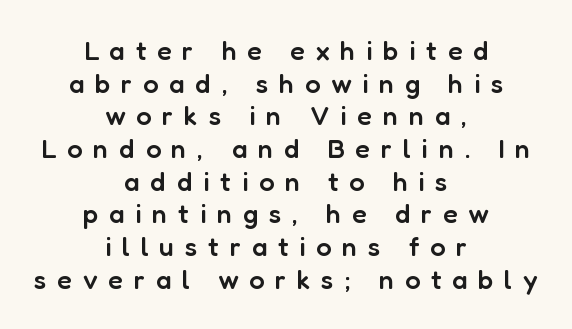
Substantial extra tracking has been applied to these lines. Italic? Not at all — the glyphs are vertical. The words here are not underlined. The paragraph shown floats in the horizontal middle. These words are printed semibold, heavier than regular yet not bold.
